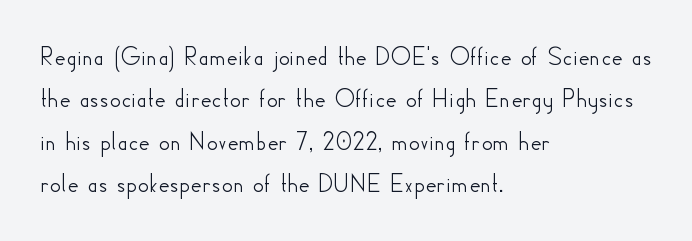
{"italic": "no", "underline": "no", "align": "left", "line_spacing": "normal", "line_spacing_ratio": 1.57, "letter_spacing": "normal", "letter_spacing_em": 0.0, "glyph_px": 27}
